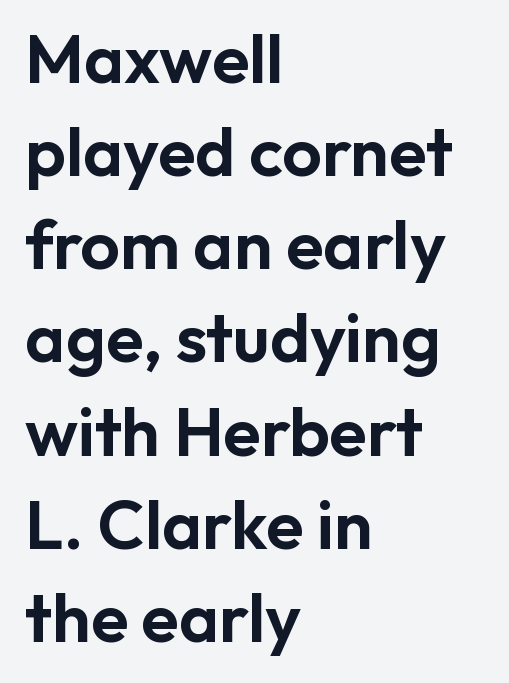
Q: Is the text italic (slanted)? A: No, it is upright.
Q: Is the typeface a serif or a sans-serif typeface? A: Sans-serif.
Q: Is the text underlined? A: No.
Q: How is the paragraph aligned? A: Left-aligned.
Q: Is the spacing between letters normal or unusually wide? A: Normal.
Q: Is the spacing between lines tight, normal or loose? A: Normal.
Q: Width (condensed, normal, or wide)? A: Normal.
Q: Stroke contrast? A: Low.
Q: x-height? A: Medium.
Q: Monospaced? A: No.
